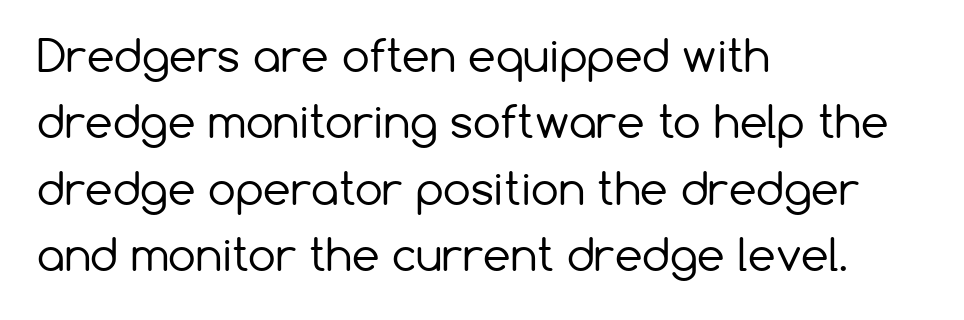
Weight: in the light-to-regular range. A student would call this left alignment; a typographer would say flush left, rag right. Is this a fixed-width face? No — the glyphs have proportional, varying widths. The line texture is even and compact thanks to regular tracking.
